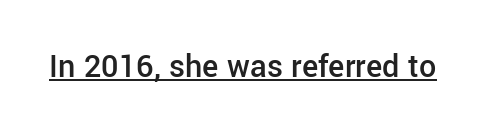
Is this a fixed-width face? No — the glyphs have proportional, varying widths. Nope, not italic — everything's standing straight. The passage shown is underscored from start to finish. Does the weight exceed regular? Yes, but only to semibold. Look at the bottom of the vertical strokes: they stop flat, with no serifs. The gaps between neighbouring characters are ordinary and unremarkable.
